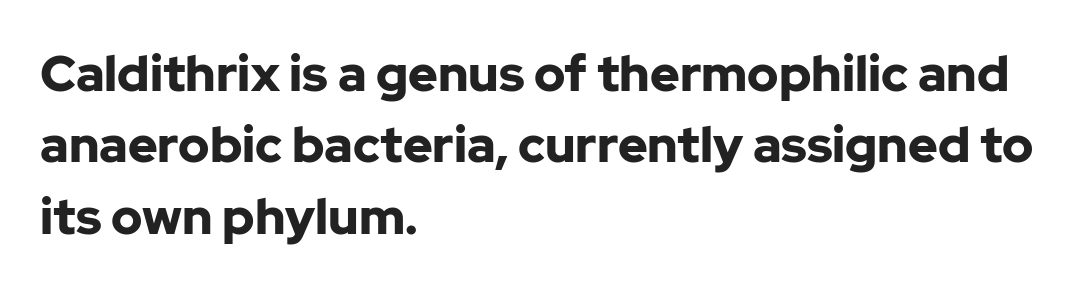
{"serif": "no", "italic": "no", "bold": "yes", "weight": "bold", "width": "normal", "stroke_contrast": "low", "x_height": "medium", "monospaced": "no", "underline": "no", "align": "left", "line_spacing": "normal", "line_spacing_ratio": 1.43, "letter_spacing": "normal", "letter_spacing_em": 0.0, "glyph_px": 50}
